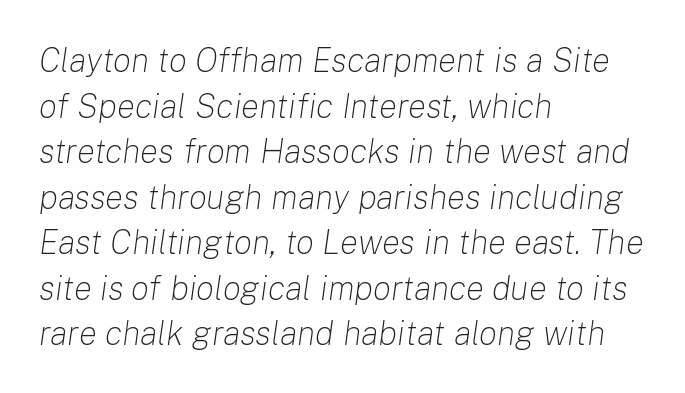
{"italic": "yes", "lean": "right", "slant_degrees": 8, "bold": "no", "weight": "light", "width": "normal", "stroke_contrast": "low", "x_height": "medium", "monospaced": "no", "underline": "no", "align": "left", "line_spacing": "normal", "line_spacing_ratio": 1.34, "letter_spacing": "normal", "letter_spacing_em": 0.0, "glyph_px": 34}
